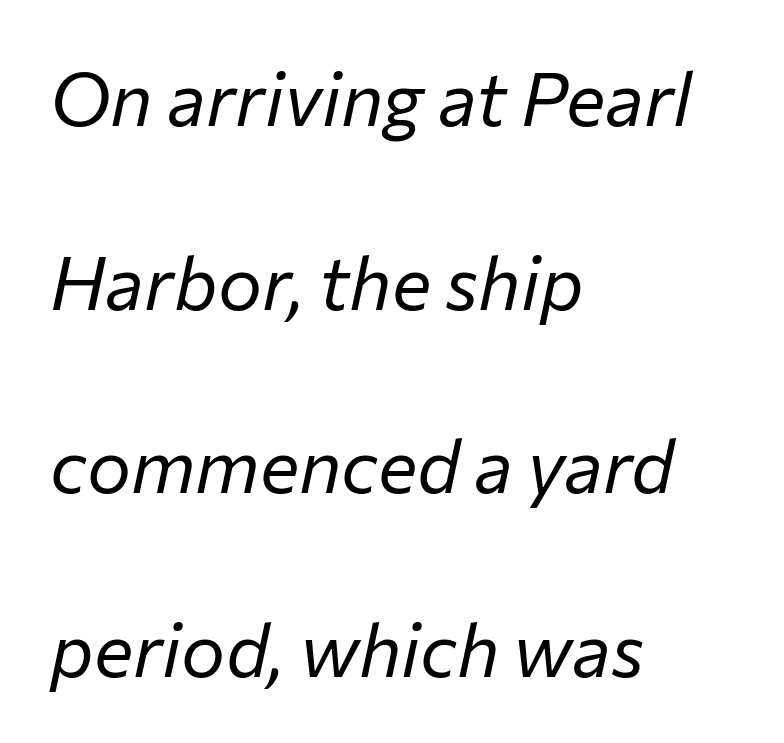
Q: Is the text bold? A: No.
Q: Is the text italic (slanted)? A: Yes, it leans right by about 12 degrees.
Q: Is the text underlined? A: No.
Q: How is the paragraph aligned? A: Left-aligned.
Q: Is the spacing between letters normal or unusually wide? A: Normal.
Q: Is the spacing between lines tight, normal or loose? A: Loose.
Q: Width (condensed, normal, or wide)? A: Normal.
Q: Stroke contrast? A: Low.
Q: x-height? A: Medium.
Q: Monospaced? A: No.
